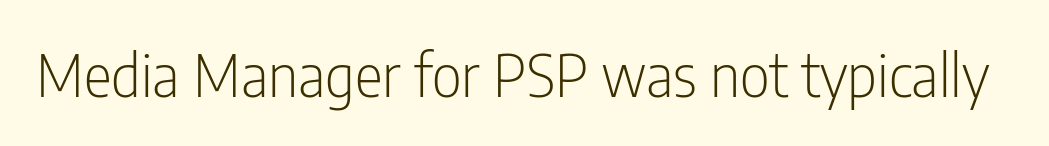
Is this a sans? Yes — the strokes have no serifs. The letters advance in unequal steps, a hallmark of proportional type. Type without underlining. Stroke thickness stays within the range of a standard reading face or lighter.
